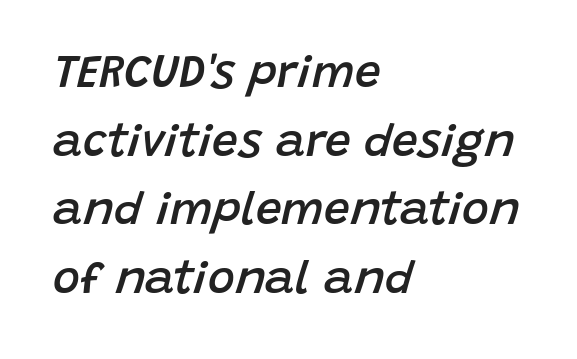
{"italic": "yes", "lean": "right", "slant_degrees": 15, "bold": "semi", "weight": "semibold", "width": "normal", "stroke_contrast": "low", "x_height": "large", "monospaced": "no", "underline": "no", "align": "left", "line_spacing": "normal", "line_spacing_ratio": 1.49, "letter_spacing": "normal", "letter_spacing_em": 0.0, "glyph_px": 46}
